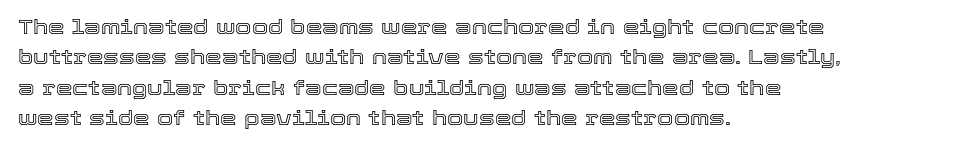
Q: Is the text italic (slanted)? A: No, it is upright.
Q: Is the text underlined? A: No.
Q: How is the paragraph aligned? A: Left-aligned.
Q: Is the spacing between letters normal or unusually wide? A: Normal.
Q: Is the spacing between lines tight, normal or loose? A: Normal.
